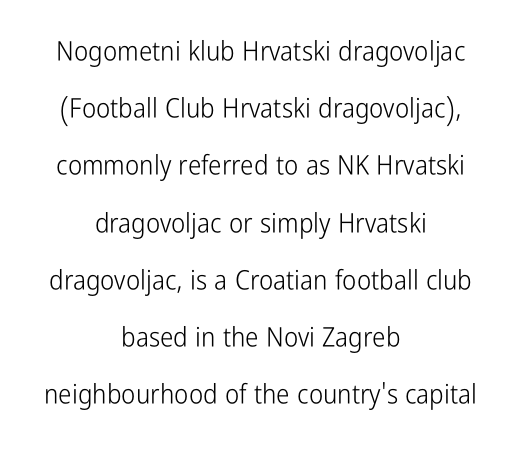
What's the leading like? Stretched, with rows far apart. You could call the tracking neutral — neither tight nor loose. Is the block centered? Yes — each line is placed symmetrically about the middle. Weight class: somewhere from thin through regular.
